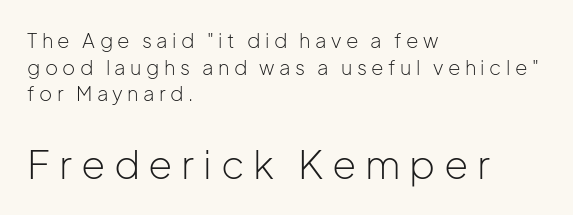
Q: Is the text bold? A: No.
Q: Is the text italic (slanted)? A: No, it is upright.
Q: Is the typeface a serif or a sans-serif typeface? A: Sans-serif.
Q: Is the text underlined? A: No.
Q: How is the paragraph aligned? A: Left-aligned.
Q: Is the spacing between letters normal or unusually wide? A: Unusually wide.
Q: Is the spacing between lines tight, normal or loose? A: Normal.
Q: Which block of text is set in a larger size, the first (top) or the second (bottom)? A: The second (bottom) one.
Q: Width (condensed, normal, or wide)? A: Normal.
Q: Stroke contrast? A: Low.
Q: x-height? A: Medium.
Q: Monospaced? A: No.
